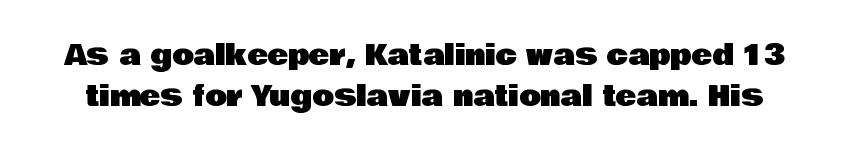
{"serif": "no", "italic": "no", "width": "normal", "stroke_contrast": "low", "x_height": "large", "monospaced": "no", "underline": "no", "line_spacing": "normal", "line_spacing_ratio": 1.45, "letter_spacing": "normal", "letter_spacing_em": 0.0, "glyph_px": 28}
